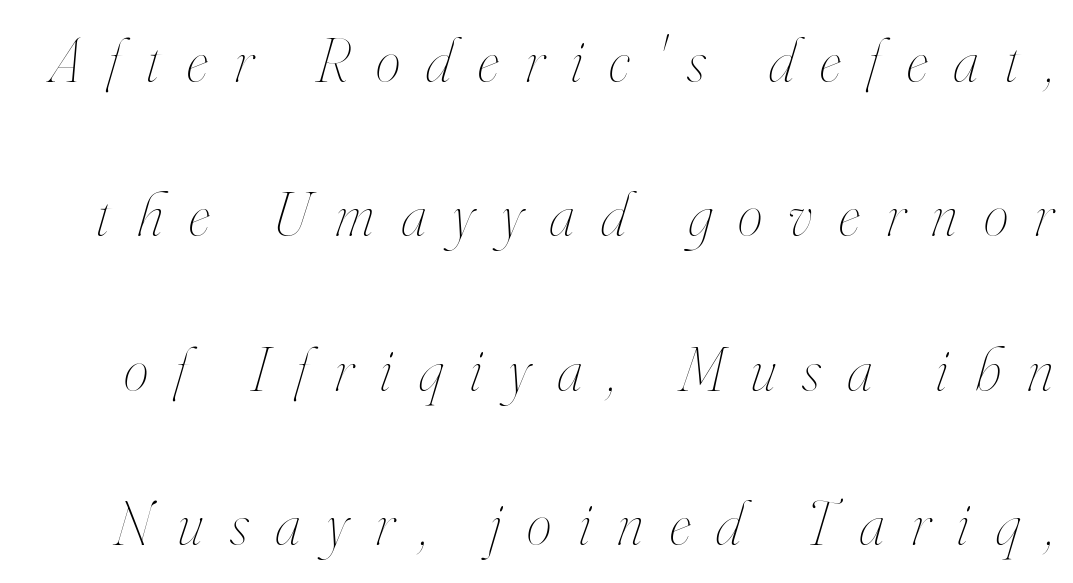
{"italic": "yes", "lean": "right", "slant_degrees": 16, "bold": "no", "weight": "thin", "width": "condensed", "stroke_contrast": "high", "x_height": "small", "monospaced": "no", "underline": "no", "line_spacing": "loose", "line_spacing_ratio": 2.45, "letter_spacing": "wide", "letter_spacing_em": 0.42, "glyph_px": 63}
